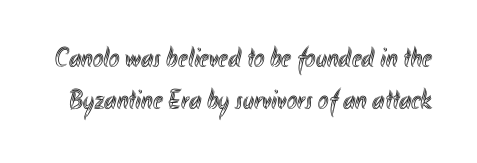
The image shows 28 px condensed type; set normal line spacing (1.5x), normal letter spacing, not underlined; a small x-height.
